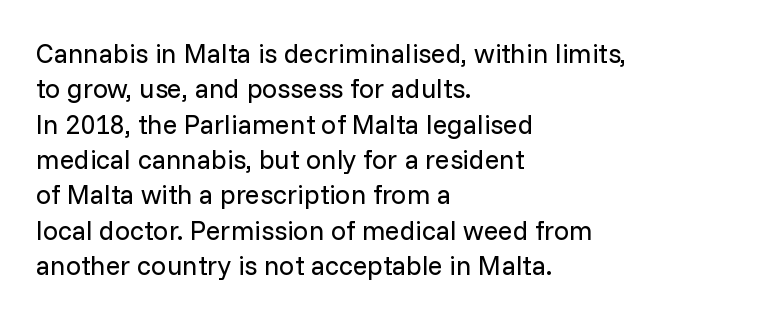
{"italic": "no", "bold": "no", "underline": "no", "align": "left", "line_spacing": "normal", "line_spacing_ratio": 1.31, "letter_spacing": "normal", "letter_spacing_em": 0.0, "glyph_px": 27}
